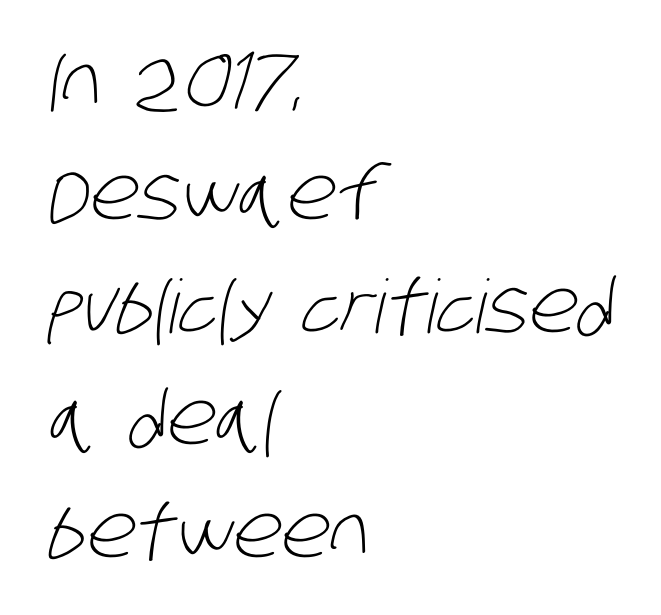
This sample uses plain, unmodified letter spacing. Is this a heavy cut? Hardly; it is regular or lighter. Regular leading. The rendering uses natural spacing where letterforms have individual widths.
